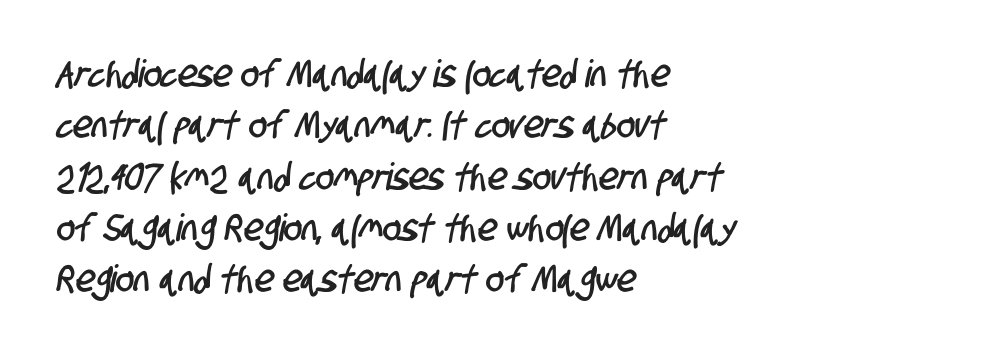
{"serif": "no", "width": "condensed", "stroke_contrast": "low", "x_height": "large", "monospaced": "no", "underline": "no", "align": "left", "line_spacing": "normal", "line_spacing_ratio": 1.35, "letter_spacing": "normal", "letter_spacing_em": 0.0, "glyph_px": 38}
